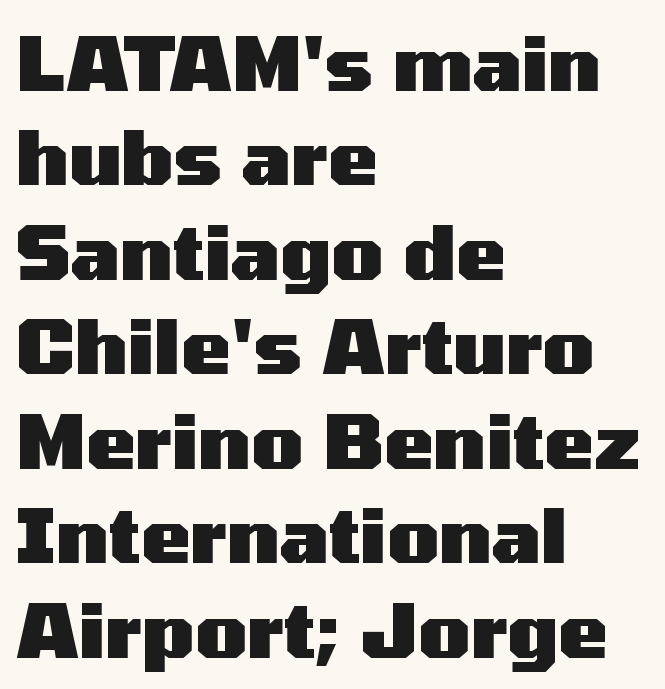
{"serif": "no", "italic": "no", "bold": "yes", "weight": "heavy", "width": "wide", "stroke_contrast": "medium", "x_height": "medium", "monospaced": "no", "underline": "no", "align": "left", "line_spacing": "normal", "line_spacing_ratio": 1.26, "letter_spacing": "normal", "letter_spacing_em": 0.0, "glyph_px": 75}
